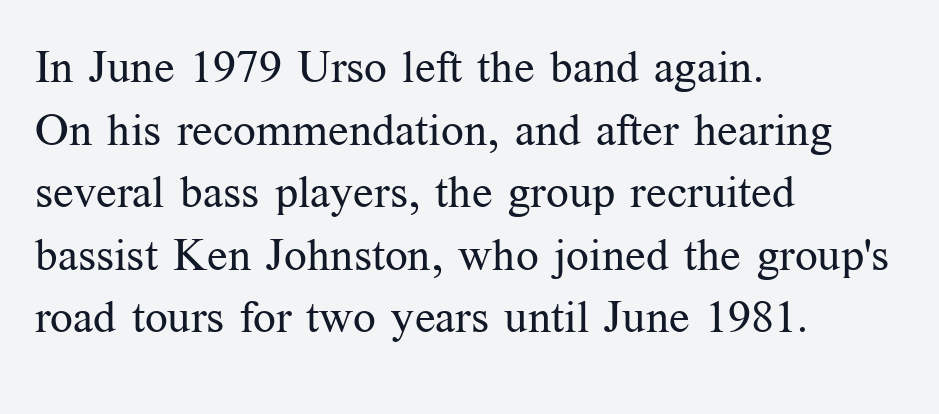
{"serif": "yes", "italic": "no", "bold": "no", "weight": "regular", "width": "normal", "stroke_contrast": "medium", "x_height": "medium", "monospaced": "no", "underline": "no", "align": "left", "line_spacing": "normal", "line_spacing_ratio": 1.39, "letter_spacing": "normal", "letter_spacing_em": 0.0, "glyph_px": 45}
